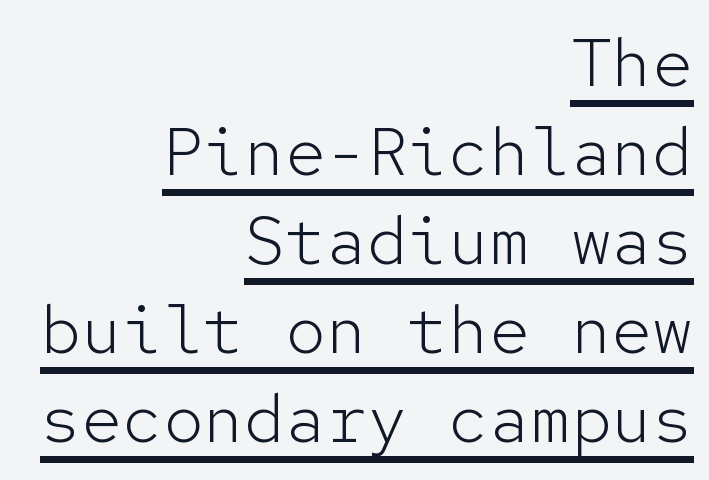
{"serif": "no", "italic": "no", "bold": "no", "weight": "light", "width": "normal", "stroke_contrast": "low", "x_height": "medium", "monospaced": "yes", "underline": "yes", "align": "right", "line_spacing": "normal", "line_spacing_ratio": 1.31, "letter_spacing": "normal", "letter_spacing_em": 0.0, "glyph_px": 68}
